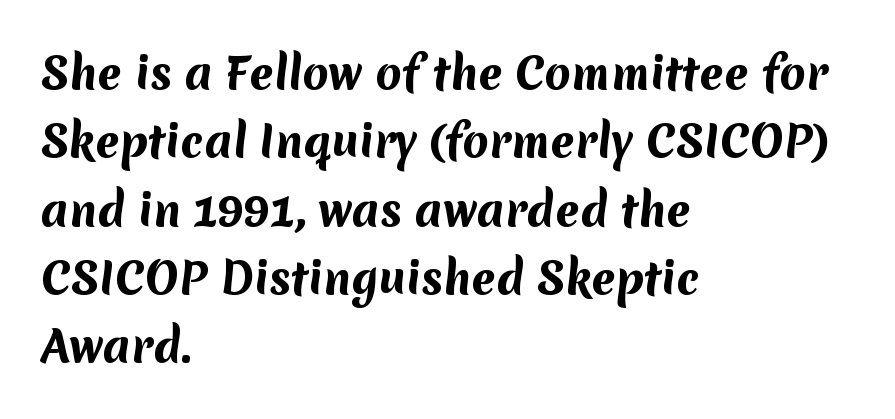
{"serif": "no", "bold": "yes", "weight": "bold", "width": "normal", "stroke_contrast": "medium", "x_height": "medium", "monospaced": "no", "underline": "no", "align": "left", "line_spacing": "normal", "line_spacing_ratio": 1.59, "letter_spacing": "normal", "letter_spacing_em": 0.0, "glyph_px": 43}
